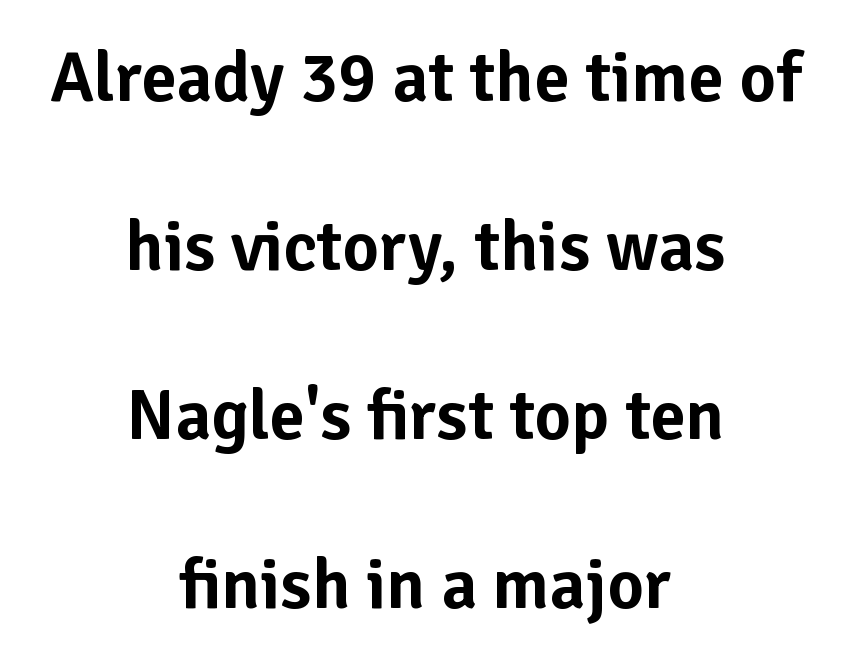
Q: Is the text italic (slanted)? A: No, it is upright.
Q: Is the typeface a serif or a sans-serif typeface? A: Sans-serif.
Q: Is the text underlined? A: No.
Q: How is the paragraph aligned? A: Centered.
Q: Is the spacing between letters normal or unusually wide? A: Normal.
Q: Is the spacing between lines tight, normal or loose? A: Loose.
Q: Width (condensed, normal, or wide)? A: Normal.
Q: Stroke contrast? A: Low.
Q: x-height? A: Medium.
Q: Monospaced? A: No.
